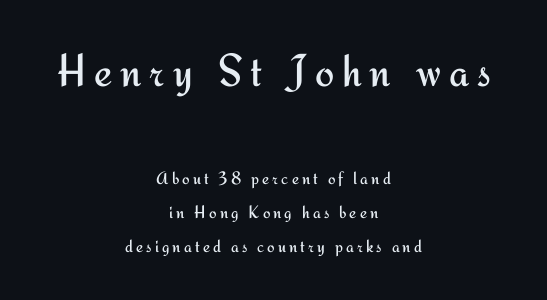
{"serif": "no", "italic": "no", "bold": "no", "weight": "regular", "width": "normal", "stroke_contrast": "medium", "x_height": "small", "monospaced": "no", "underline": "no", "align": "center", "line_spacing_ratio": 1.89, "larger_block": "first", "size_ratio": 2.56, "glyph_px": 46}
